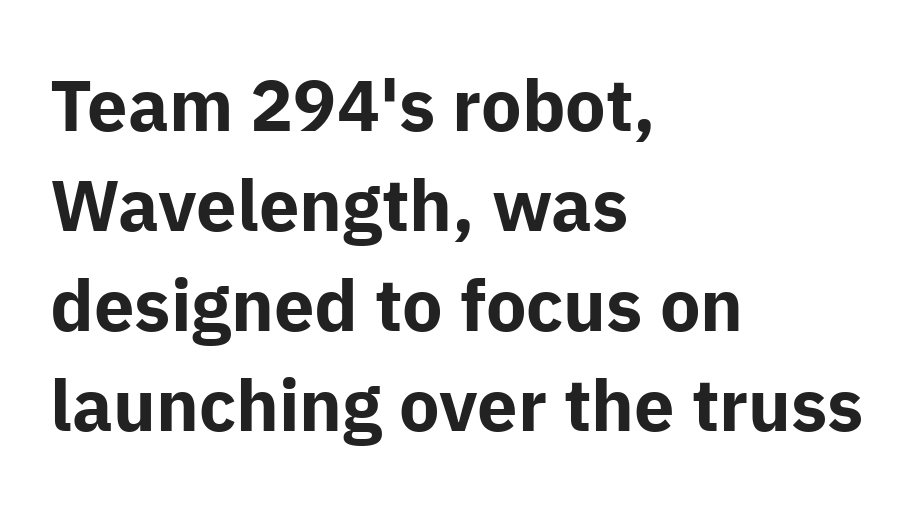
Q: Is the text bold? A: Yes.
Q: Is the text italic (slanted)? A: No, it is upright.
Q: Is the typeface a serif or a sans-serif typeface? A: Sans-serif.
Q: Is the text underlined? A: No.
Q: How is the paragraph aligned? A: Left-aligned.
Q: Is the spacing between letters normal or unusually wide? A: Normal.
Q: Is the spacing between lines tight, normal or loose? A: Normal.
Q: Width (condensed, normal, or wide)? A: Normal.
Q: Stroke contrast? A: Low.
Q: x-height? A: Medium.
Q: Monospaced? A: No.
